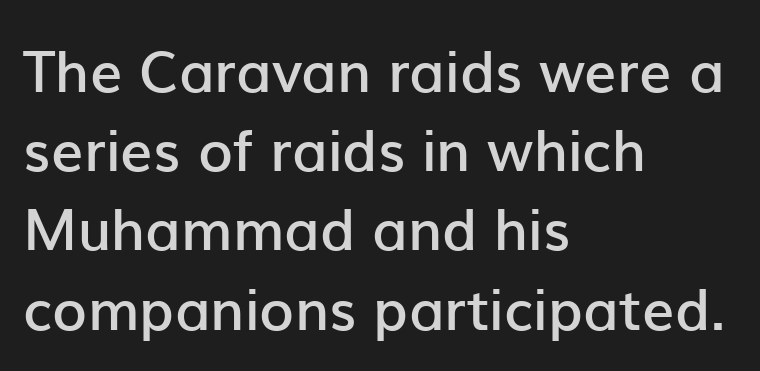
{"serif": "no", "italic": "no", "bold": "semi", "weight": "semibold", "width": "normal", "stroke_contrast": "low", "x_height": "medium", "monospaced": "no", "underline": "no", "align": "left", "line_spacing": "normal", "line_spacing_ratio": 1.39, "letter_spacing": "normal", "letter_spacing_em": 0.0, "glyph_px": 57}
